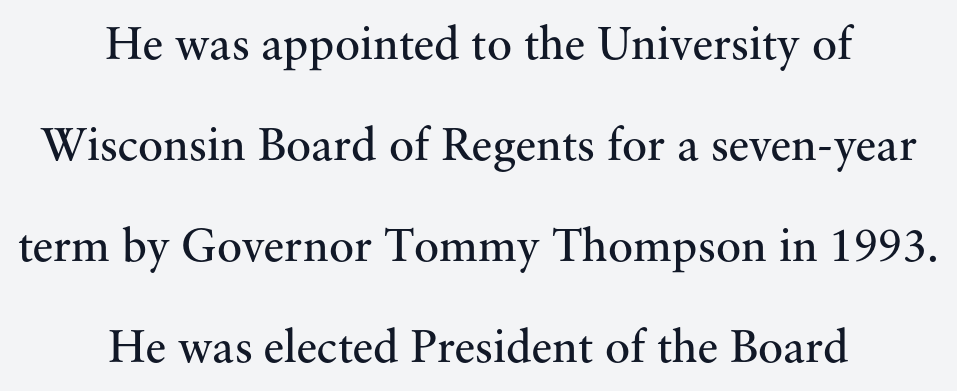
Q: Is the text bold? A: No.
Q: Is the text italic (slanted)? A: No, it is upright.
Q: Is the typeface a serif or a sans-serif typeface? A: Serif.
Q: Is the text underlined? A: No.
Q: How is the paragraph aligned? A: Centered.
Q: Is the spacing between letters normal or unusually wide? A: Normal.
Q: Is the spacing between lines tight, normal or loose? A: Loose.
Q: Width (condensed, normal, or wide)? A: Normal.
Q: Stroke contrast? A: Medium.
Q: x-height? A: Small.
Q: Monospaced? A: No.
